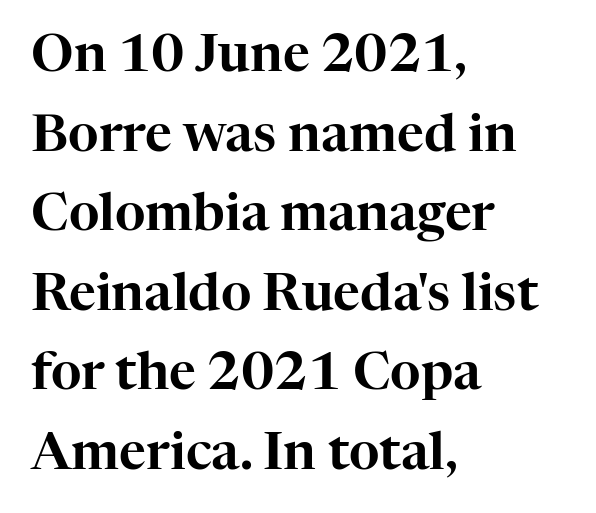
Interline gaps are of average width in this sample. A serif font was chosen for this passage. The tracking reads as untouched default to a designer's eye. A typesetter would call this proportional, since set widths differ per character. The passage is arranged the way most books set body copy — flush left.
